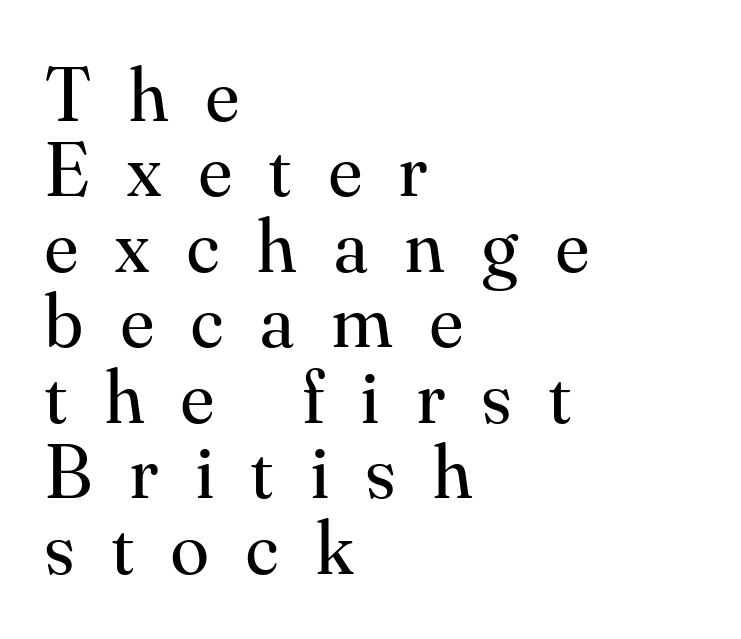
Q: Is the text bold? A: No.
Q: Is the text italic (slanted)? A: No, it is upright.
Q: Is the typeface a serif or a sans-serif typeface? A: Serif.
Q: Is the text underlined? A: No.
Q: How is the paragraph aligned? A: Left-aligned.
Q: Is the spacing between letters normal or unusually wide? A: Unusually wide.
Q: Is the spacing between lines tight, normal or loose? A: Tight.
Q: Width (condensed, normal, or wide)? A: Normal.
Q: Stroke contrast? A: Medium.
Q: x-height? A: Small.
Q: Monospaced? A: No.
